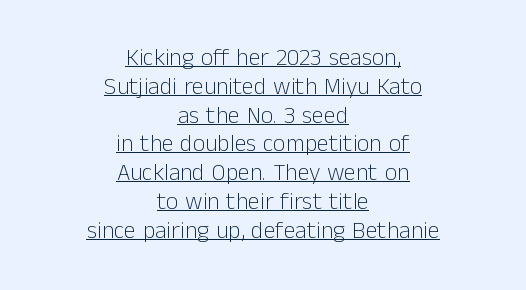
Q: Is the text bold? A: No.
Q: Is the text italic (slanted)? A: No, it is upright.
Q: Is the text underlined? A: Yes.
Q: How is the paragraph aligned? A: Centered.
Q: Is the spacing between letters normal or unusually wide? A: Normal.
